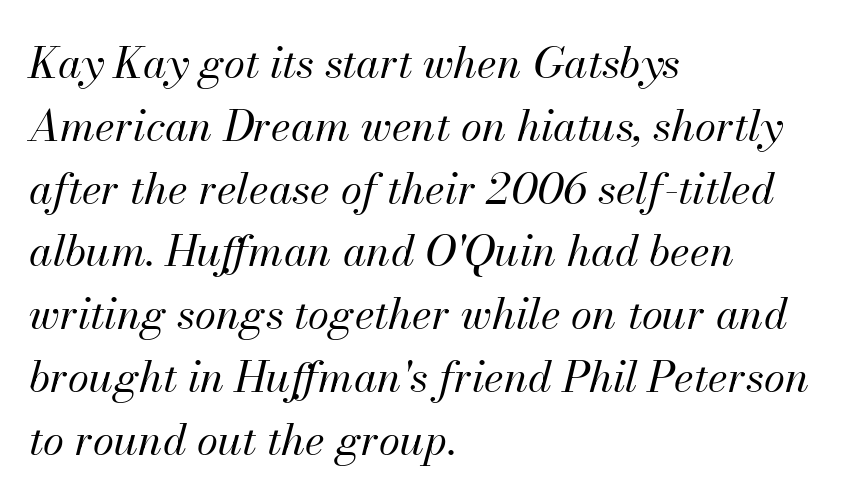
You could call the tracking neutral — neither tight nor loose. Reading down the block, your eye returns to a fixed left position each line. Note the varied advance widths — an 'i' is clearly narrower than an 'm'. Successive baselines arrive at the customary interval. The words here are not underlined. Emphasis-style slanted type is in use.
